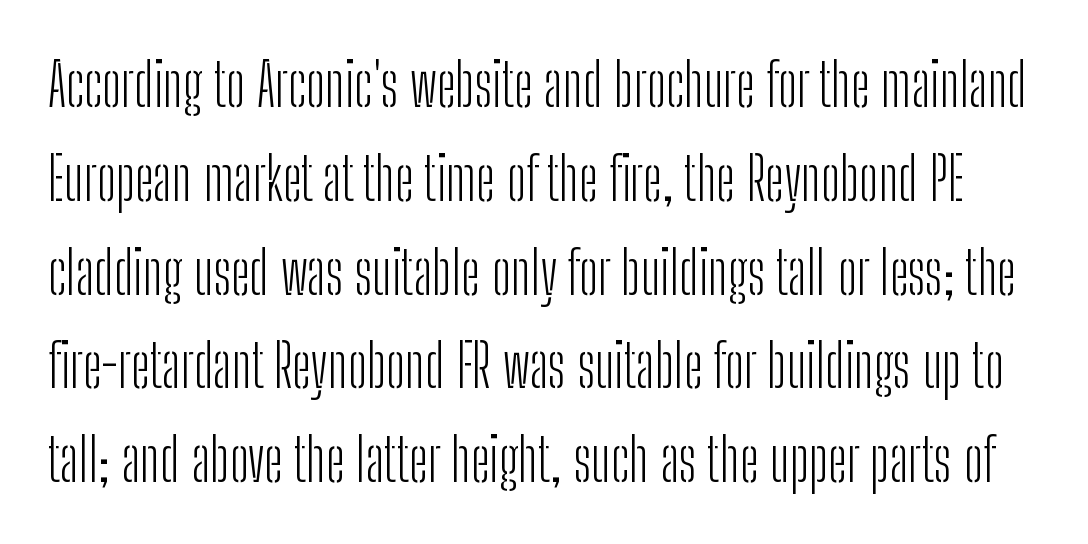
{"serif": "no", "italic": "no", "bold": "no", "weight": "light", "width": "condensed", "stroke_contrast": "low", "x_height": "medium", "monospaced": "no", "underline": "no", "line_spacing": "normal", "line_spacing_ratio": 1.59, "letter_spacing": "normal", "letter_spacing_em": 0.0, "glyph_px": 59}
